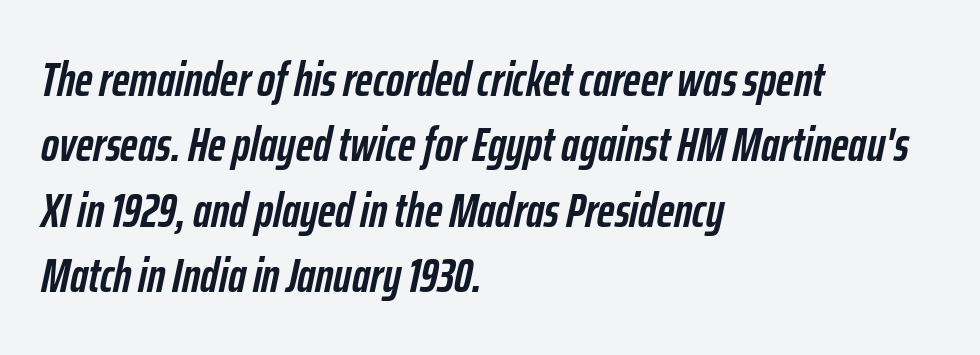
This sample keeps an unexceptional amount of space between lines. Visually the block forms a straight wall on the left and a jagged coastline on the right. Observe the lean: these are italic letterforms. Bold? Absolutely — the strokes are thick and heavy.
